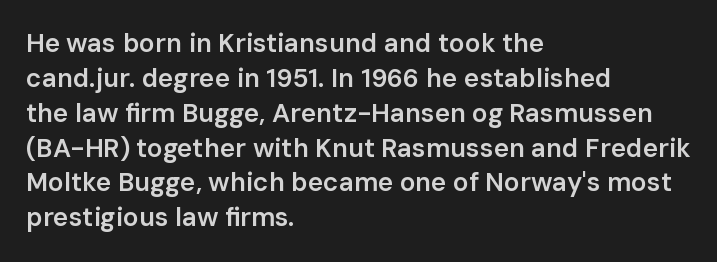
These words are printed semibold, heavier than regular yet not bold. If you measured baseline to baseline, you'd find a middling distance. Upright lettering throughout. Plain, unruled lines of type. Characters follow at the spacing the type designer built in. The lines in this sample share a left origin and differ only in where they stop.
